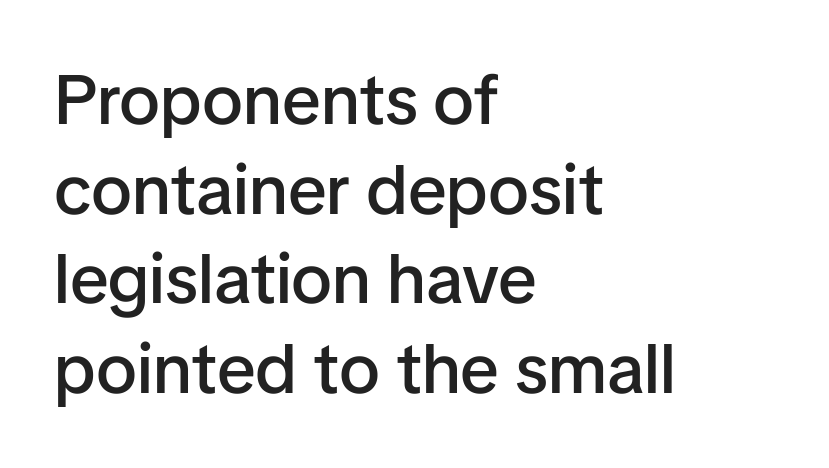
Tracking value appears to be zero — textbook default spacing. Reading down the column, the eye jumps a familiar distance to each next line. The letters stand upright; this is a roman face. Bold? Not quite — semibold, heavier than regular but stopping short.
